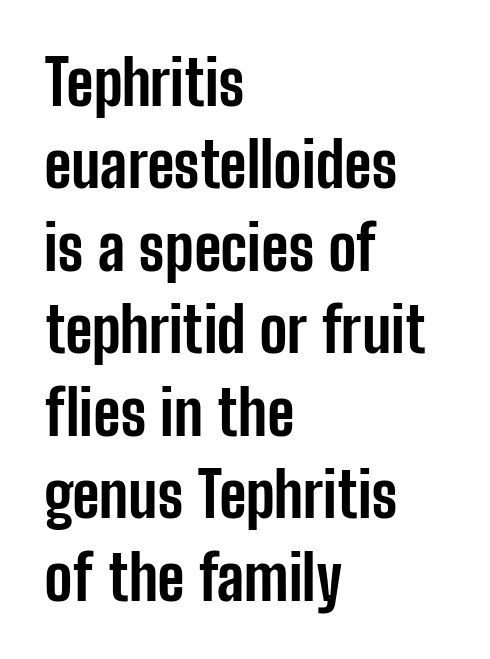
The rendering keeps characters at their native spacing. Thick stems and heavy bowls — unmistakably bold. Characters remain perfectly vertical along every line. Successive baselines arrive at the customary interval.
